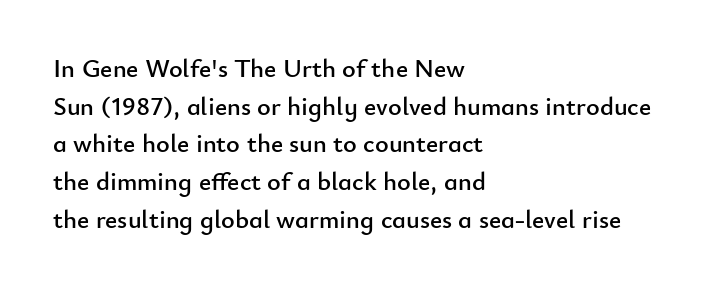
{"italic": "no", "underline": "no", "align": "left", "line_spacing": "normal", "line_spacing_ratio": 1.45, "letter_spacing": "normal", "letter_spacing_em": 0.0, "glyph_px": 26}
